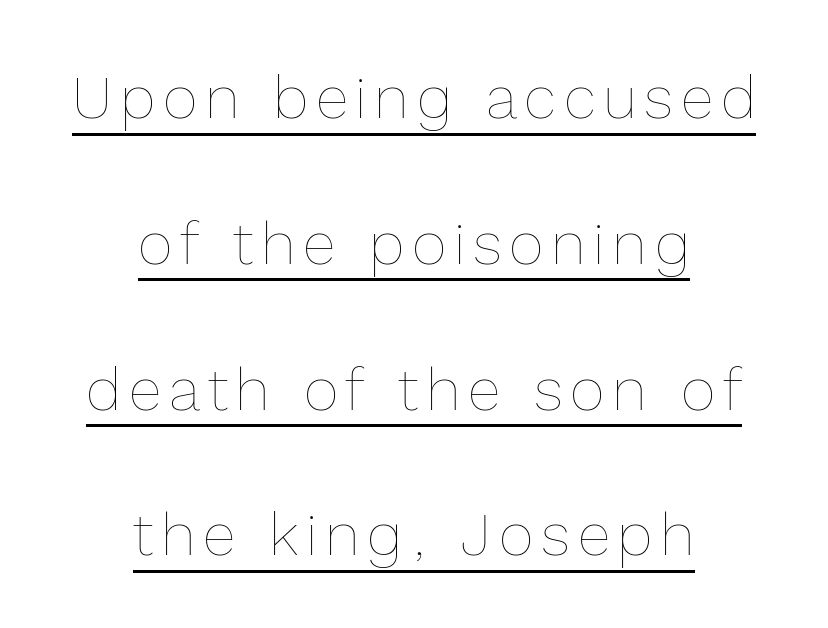
Q: Is the text bold? A: No.
Q: Is the text italic (slanted)? A: No, it is upright.
Q: Is the text underlined? A: Yes.
Q: How is the paragraph aligned? A: Centered.
Q: Is the spacing between lines tight, normal or loose? A: Loose.
Q: Width (condensed, normal, or wide)? A: Normal.
Q: x-height? A: Medium.
Q: Monospaced? A: No.
